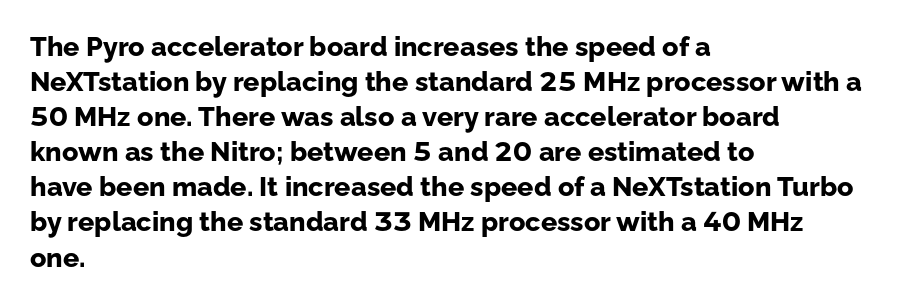
{"italic": "no", "bold": "yes", "underline": "no", "align": "left", "line_spacing": "normal", "line_spacing_ratio": 1.3, "letter_spacing": "normal", "letter_spacing_em": 0.0, "glyph_px": 27}
